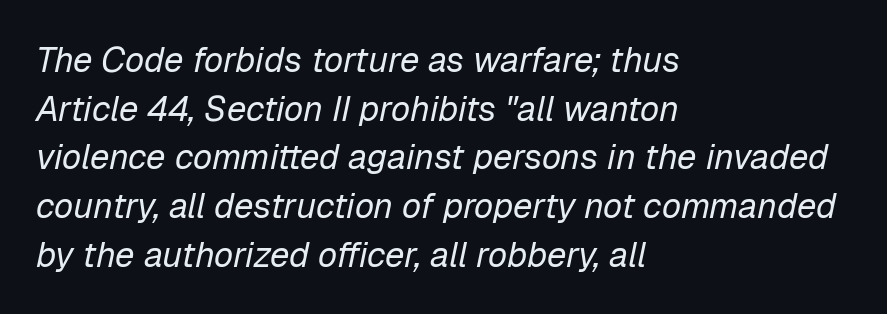
The image shows 35 px regular-weight type, italic (leaning right); set left-aligned, normal line spacing (1.39x), normal letter spacing, not underlined; low stroke contrast and a medium x-height.
